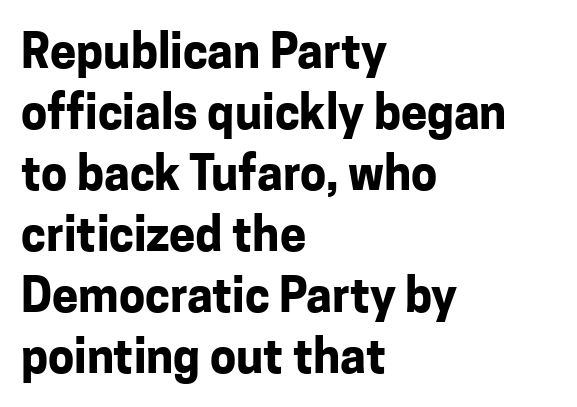
Q: Is the text bold? A: Yes.
Q: Is the text italic (slanted)? A: No, it is upright.
Q: Is the typeface a serif or a sans-serif typeface? A: Sans-serif.
Q: Is the text underlined? A: No.
Q: How is the paragraph aligned? A: Left-aligned.
Q: Is the spacing between letters normal or unusually wide? A: Normal.
Q: Is the spacing between lines tight, normal or loose? A: Normal.
Q: Width (condensed, normal, or wide)? A: Normal.
Q: Stroke contrast? A: Low.
Q: x-height? A: Medium.
Q: Monospaced? A: No.
